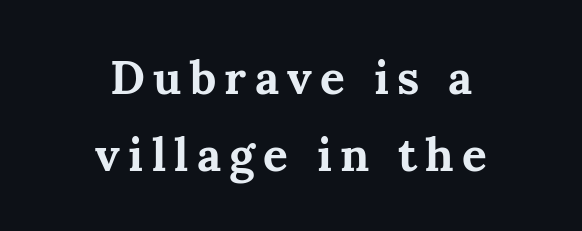
Regular leading. These words are printed bold, with thick strokes throughout. The whitespace from short lines is split evenly between both sides. Looks like regular typesetting: each glyph gets only the width it needs. Underlining? Definitely not there. The typography opts for an upright posture over an oblique one.
